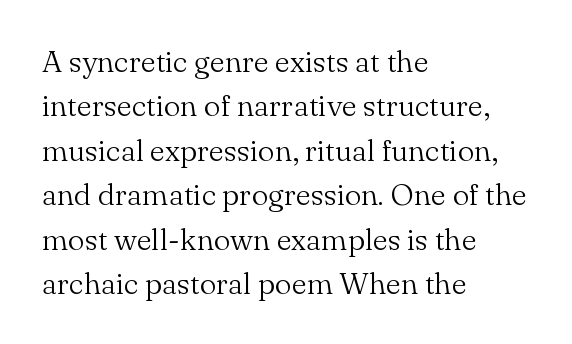
Q: Is the text bold? A: No.
Q: Is the text italic (slanted)? A: No, it is upright.
Q: Is the typeface a serif or a sans-serif typeface? A: Serif.
Q: Is the text underlined? A: No.
Q: How is the paragraph aligned? A: Left-aligned.
Q: Is the spacing between letters normal or unusually wide? A: Normal.
Q: Is the spacing between lines tight, normal or loose? A: Normal.
Q: Width (condensed, normal, or wide)? A: Normal.
Q: Stroke contrast? A: Medium.
Q: x-height? A: Small.
Q: Monospaced? A: No.
